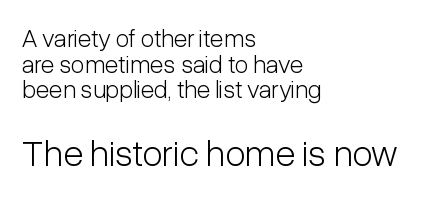
{"serif": "no", "italic": "no", "bold": "no", "weight": "light", "width": "condensed", "stroke_contrast": "low", "x_height": "medium", "monospaced": "no", "underline": "no", "align": "left", "line_spacing": "tight", "line_spacing_ratio": 1.03, "letter_spacing": "normal", "letter_spacing_em": 0.0, "larger_block": "second", "size_ratio": 1.48, "glyph_px": 37}
